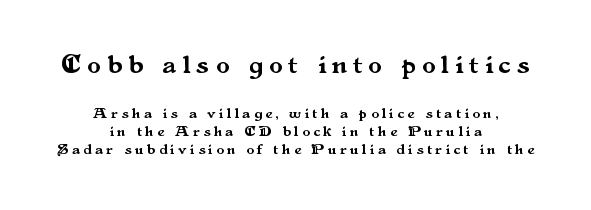
The passage shown has open, widely tracked lettering throughout. Size contrast runs from large at the top to small at the bottom. The compositor balanced each line on the midline. Posture: upright roman.
